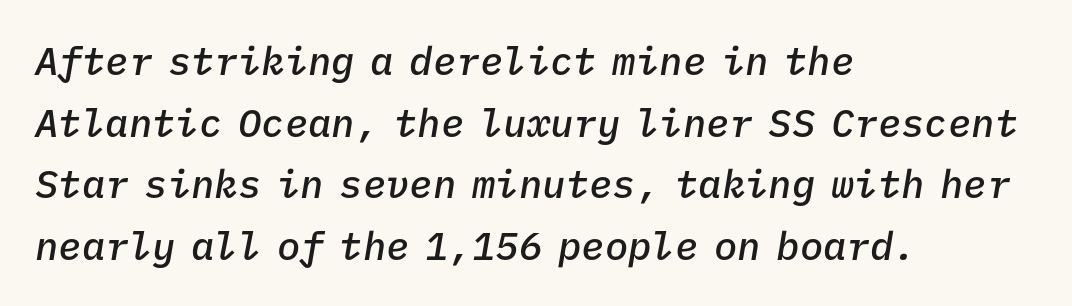
Q: Is the text bold? A: Semi-bold.
Q: Is the text italic (slanted)? A: Yes, it leans right by about 9 degrees.
Q: Is the text underlined? A: No.
Q: How is the paragraph aligned? A: Left-aligned.
Q: Is the spacing between letters normal or unusually wide? A: Normal.
Q: Is the spacing between lines tight, normal or loose? A: Normal.
Q: Width (condensed, normal, or wide)? A: Normal.
Q: Stroke contrast? A: Low.
Q: x-height? A: Medium.
Q: Monospaced? A: Yes.
